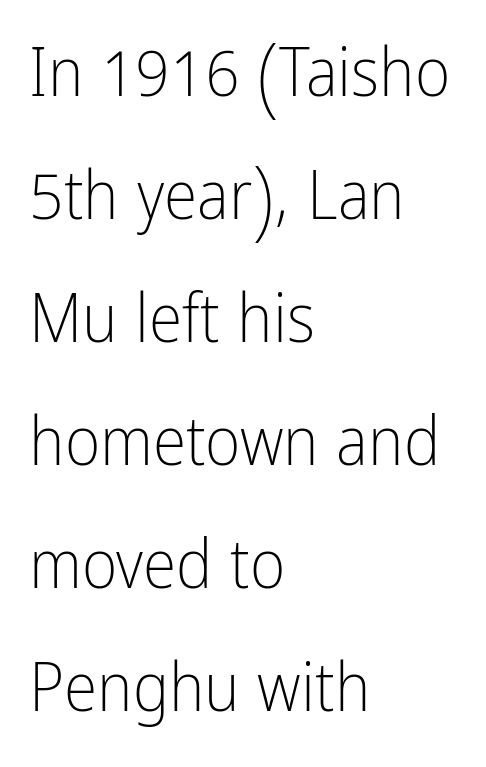
The image shows 68 px light, condensed sans-serif type, upright; set left-aligned, line spacing 1.81x, normal letter spacing, not underlined; low stroke contrast and a medium x-height.
